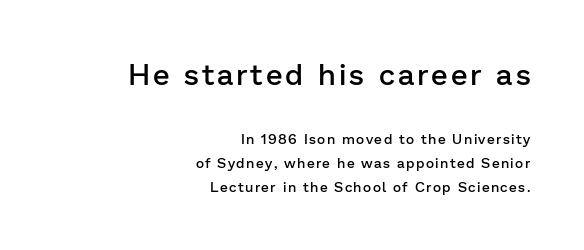
{"serif": "no", "italic": "no", "bold": "semi", "weight": "semibold", "width": "normal", "stroke_contrast": "low", "x_height": "medium", "monospaced": "no", "underline": "no", "align": "right", "line_spacing": "normal", "line_spacing_ratio": 1.7, "larger_block": "first", "size_ratio": 2.14, "glyph_px": 30}
